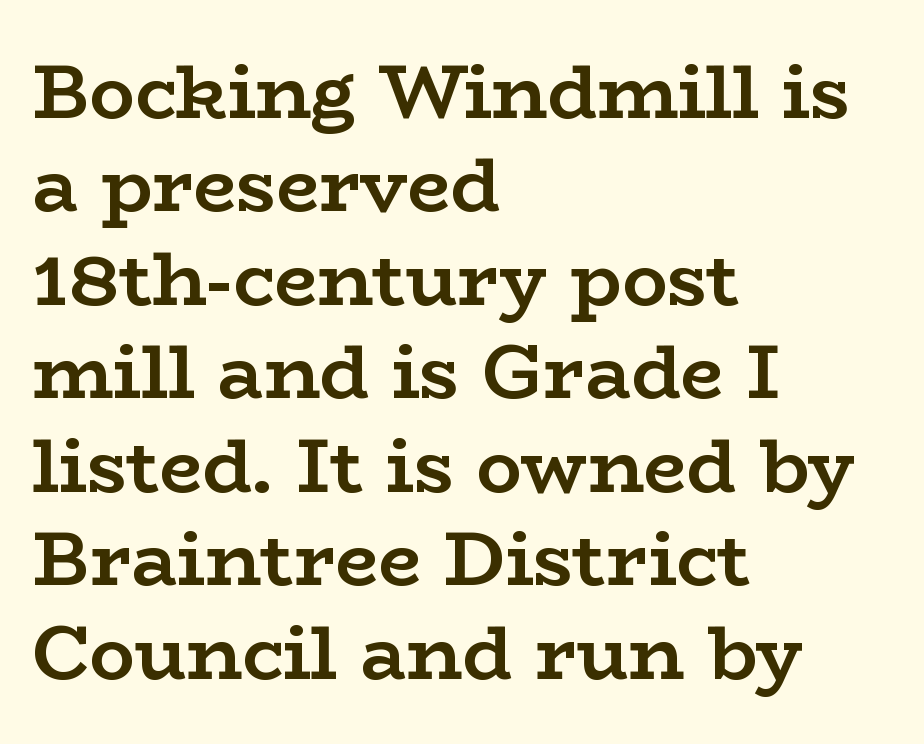
Q: Is the text bold? A: Yes.
Q: Is the text italic (slanted)? A: No, it is upright.
Q: Is the typeface a serif or a sans-serif typeface? A: Serif.
Q: Is the text underlined? A: No.
Q: How is the paragraph aligned? A: Left-aligned.
Q: Is the spacing between letters normal or unusually wide? A: Normal.
Q: Width (condensed, normal, or wide)? A: Wide.
Q: Stroke contrast? A: Low.
Q: x-height? A: Medium.
Q: Monospaced? A: No.
